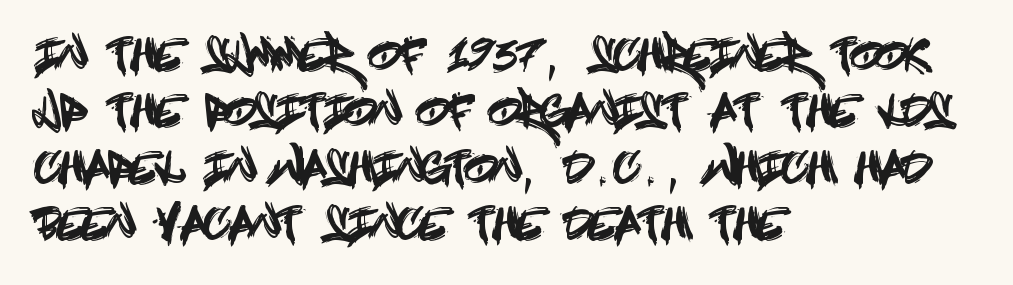
Look at the bottom of the vertical strokes: they stop flat, with no serifs. Plain, unruled lines of type. Standard letterfit; no display-style spreading of the glyphs. These lines sit exactly where default settings would place them.
